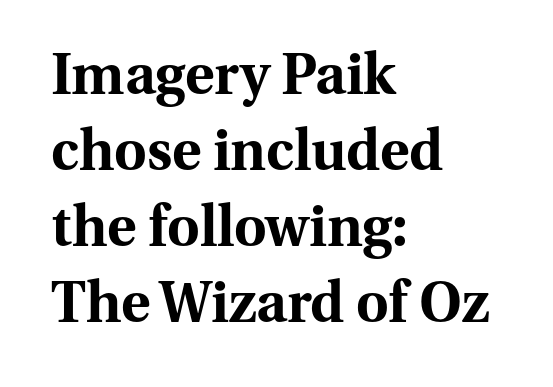
The image shows 56 px bold serif type, upright; set left-aligned, normal line spacing (1.36x), normal letter spacing, not underlined; medium stroke contrast and a medium x-height.
